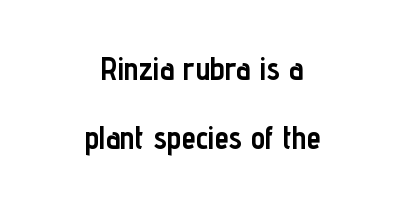
The image shows 32 px semibold, condensed sans-serif type, upright; set centered, loose line spacing (2.16x), normal letter spacing, not underlined; low stroke contrast and a medium x-height.
